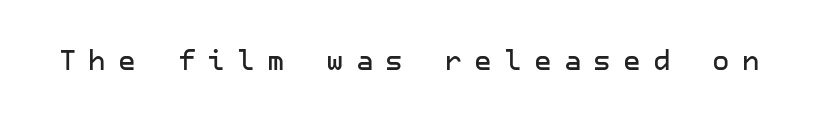
The image shows 27 px text type, upright; set unusually wide letter spacing (+0.45 em), not underlined.
